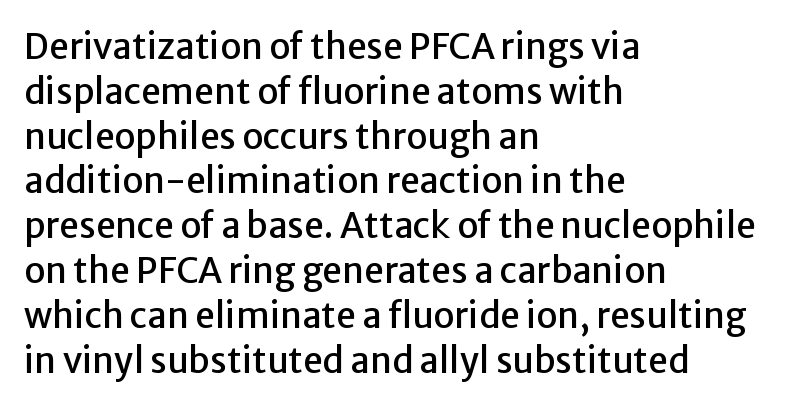
Posture: vertical. Tracking here is standard; glyphs follow each other at the usual distance. Are there feet on the stems? There aren't — it's a sans. Note the varied advance widths — an 'i' is clearly narrower than an 'm'.
